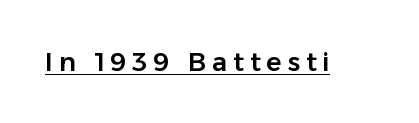
Q: Is the text italic (slanted)? A: No, it is upright.
Q: Is the text underlined? A: Yes.
Q: Is the spacing between letters normal or unusually wide? A: Unusually wide.
